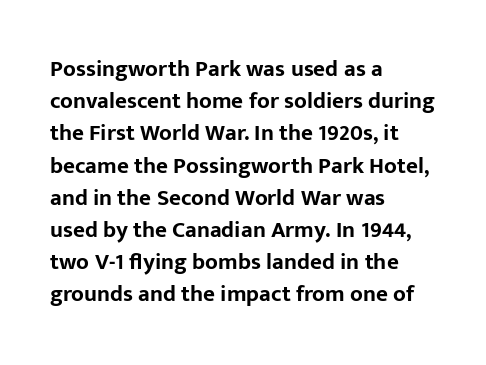
The image shows 23 px bold type, upright; set left-aligned, normal line spacing (1.4x), normal letter spacing, not underlined.
